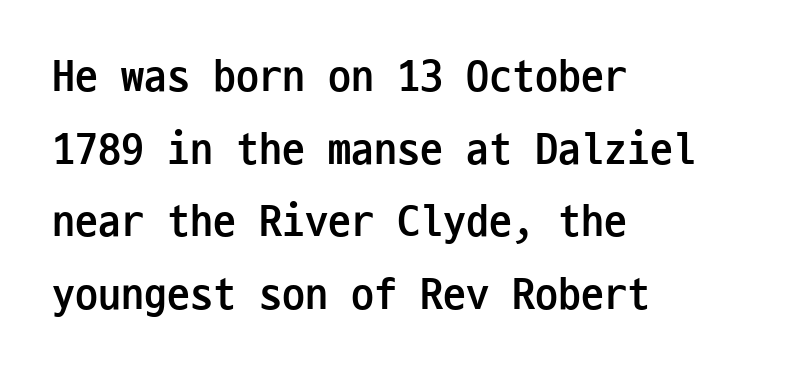
Q: Is the text bold? A: Yes.
Q: Is the text italic (slanted)? A: No, it is upright.
Q: Is the typeface a serif or a sans-serif typeface? A: Sans-serif.
Q: Is the text underlined? A: No.
Q: How is the paragraph aligned? A: Left-aligned.
Q: Is the spacing between letters normal or unusually wide? A: Normal.
Q: Is the spacing between lines tight, normal or loose? A: Normal.
Q: Width (condensed, normal, or wide)? A: Condensed.
Q: Stroke contrast? A: Low.
Q: x-height? A: Medium.
Q: Monospaced? A: Yes.
